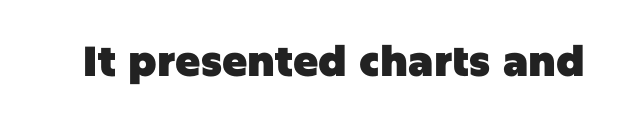
The image shows 42 px heavy sans-serif type, upright; set normal letter spacing, not underlined; low stroke contrast and a large x-height.
